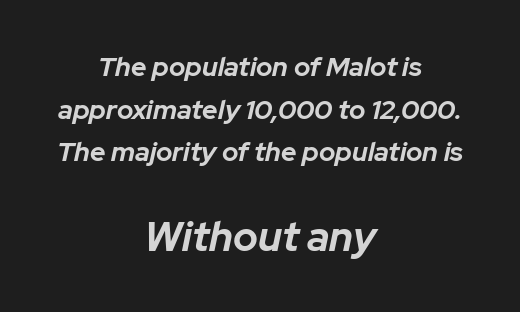
The passage shown is not underscored anywhere. Rendered with sloped, italic letterforms. Normally led — the rows are evenly, conventionally spaced. Characters follow at the spacing the type designer built in. This sample has the flowing, uneven cadence of proportional lettering. Weight check: bold — yes, fully.
